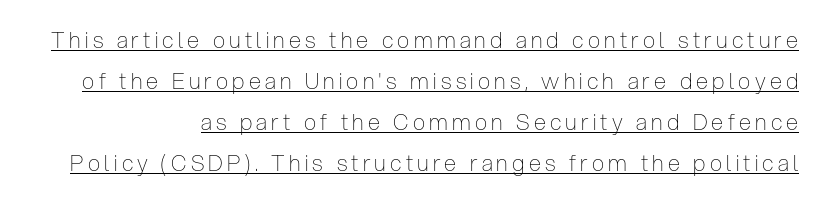
Nope, not italic — everything's standing straight. The face used here appears with an underline applied. The typeface has the unassuming heft of standard copy or less.
